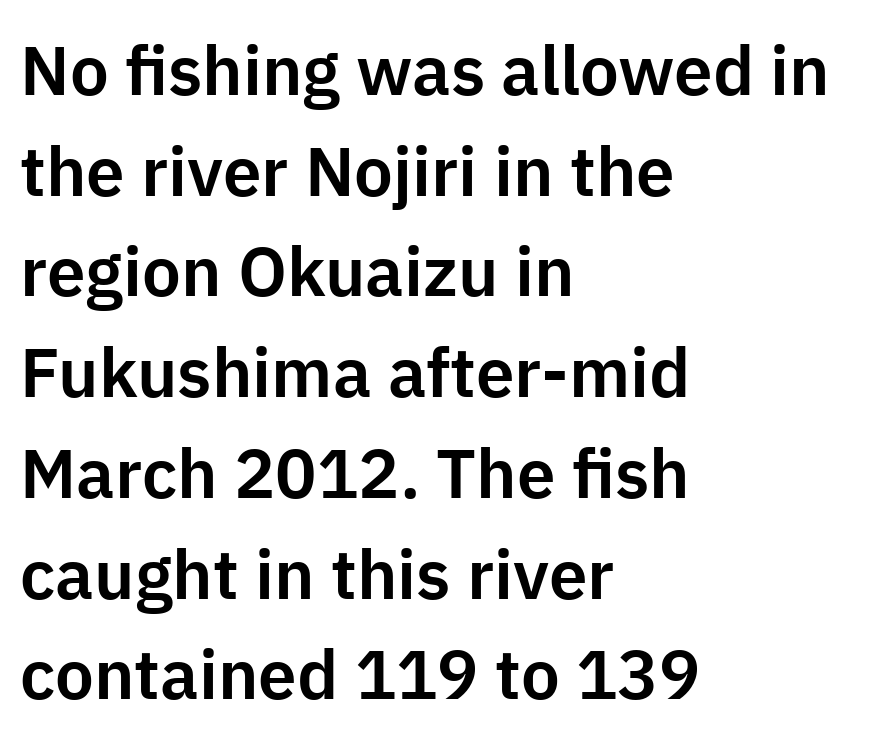
What kind of face is this? One without serifs — a sans. No italicization has been applied; the sample stays upright. A typesetter would call this proportional, since set widths differ per character. Default kerning and tracking; the words read as compact shapes. Regular leading.
